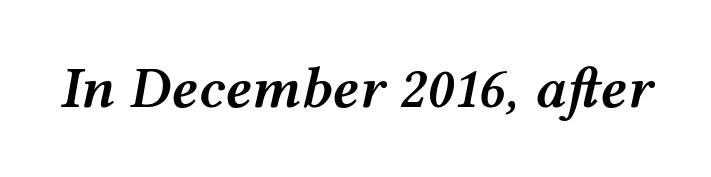
Q: Is the text bold? A: Semi-bold.
Q: Is the text italic (slanted)? A: Yes, it leans right by about 12 degrees.
Q: Is the text underlined? A: No.
Q: Is the spacing between letters normal or unusually wide? A: Normal.
Q: Width (condensed, normal, or wide)? A: Wide.
Q: Stroke contrast? A: Medium.
Q: x-height? A: Medium.
Q: Monospaced? A: No.
